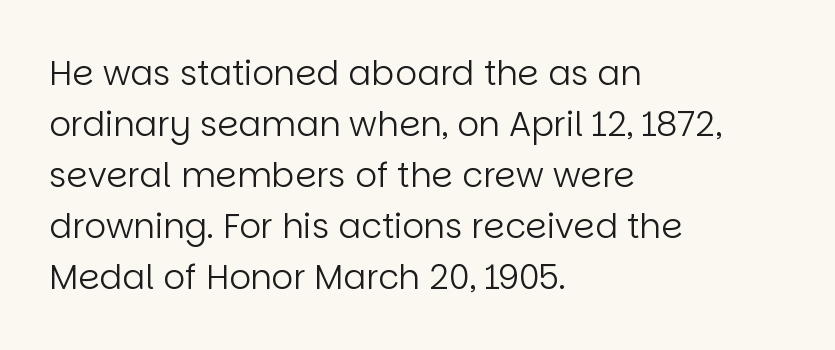
The rendering uses a moderate line-height, typical for paragraphs. No extra tracking has been applied to these lines. The passage shown is not bold in any degree. Do the characters align in a grid? No, the font is proportional.
